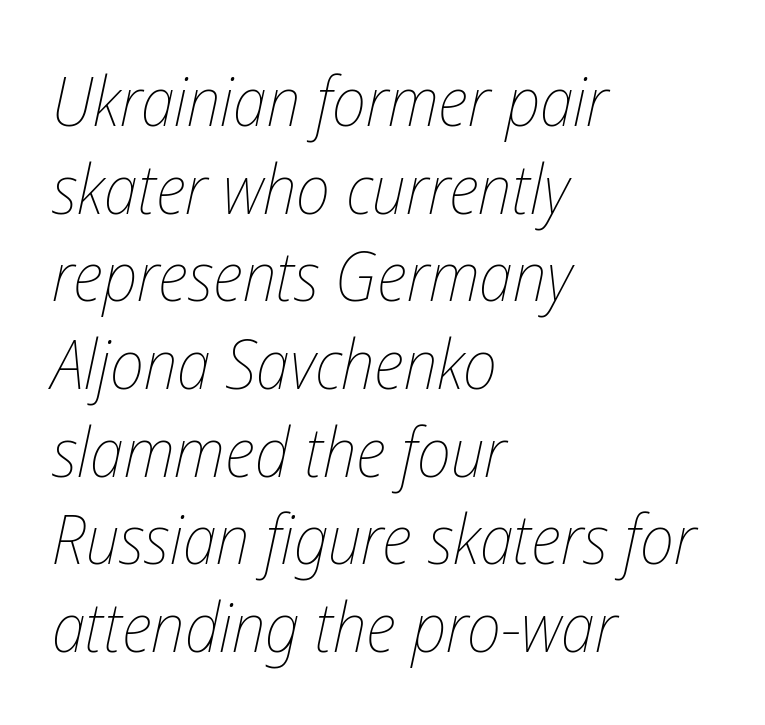
Q: Is the text bold? A: No.
Q: Is the text italic (slanted)? A: Yes, it leans right by about 12 degrees.
Q: Is the text underlined? A: No.
Q: How is the paragraph aligned? A: Left-aligned.
Q: Is the spacing between letters normal or unusually wide? A: Normal.
Q: Is the spacing between lines tight, normal or loose? A: Normal.
Q: Width (condensed, normal, or wide)? A: Condensed.
Q: Stroke contrast? A: Low.
Q: x-height? A: Medium.
Q: Monospaced? A: No.
